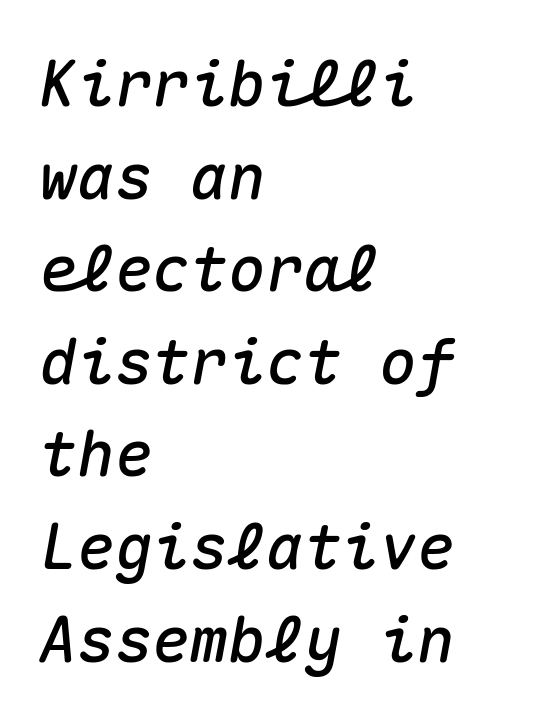
The image shows 63 px text type, italic (leaning right), monospaced; set left-aligned, normal line spacing (1.47x), normal letter spacing, not underlined; medium stroke contrast and a medium x-height.
